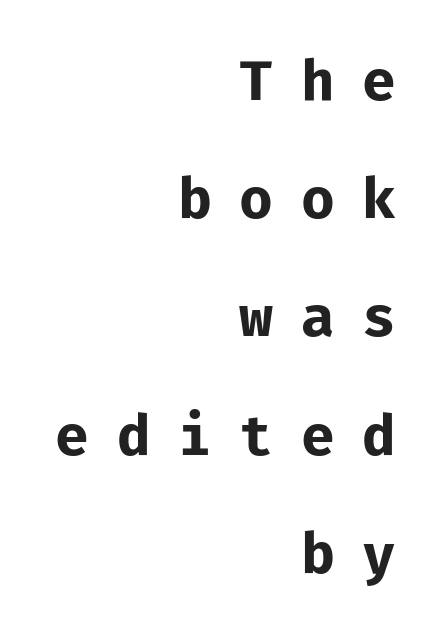
The image shows 55 px bold sans-serif type, upright; set right-aligned, loose line spacing (2.15x), unusually wide letter spacing (+0.5 em), not underlined; low stroke contrast and a medium x-height.
